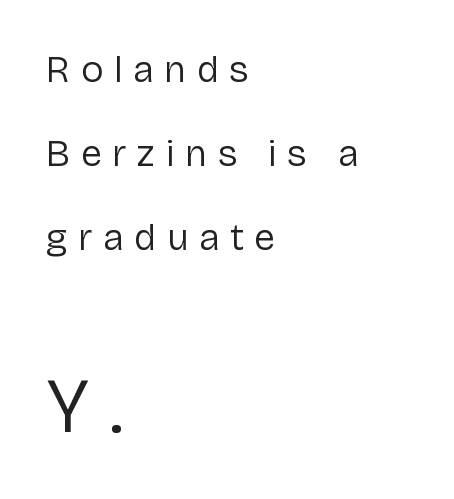
{"serif": "no", "italic": "no", "bold": "no", "weight": "regular", "width": "normal", "stroke_contrast": "low", "x_height": "medium", "monospaced": "no", "underline": "no", "align": "left", "line_spacing": "loose", "line_spacing_ratio": 2.21, "letter_spacing": "wide", "letter_spacing_em": 0.27, "larger_block": "second", "size_ratio": 2.03, "glyph_px": 77}
